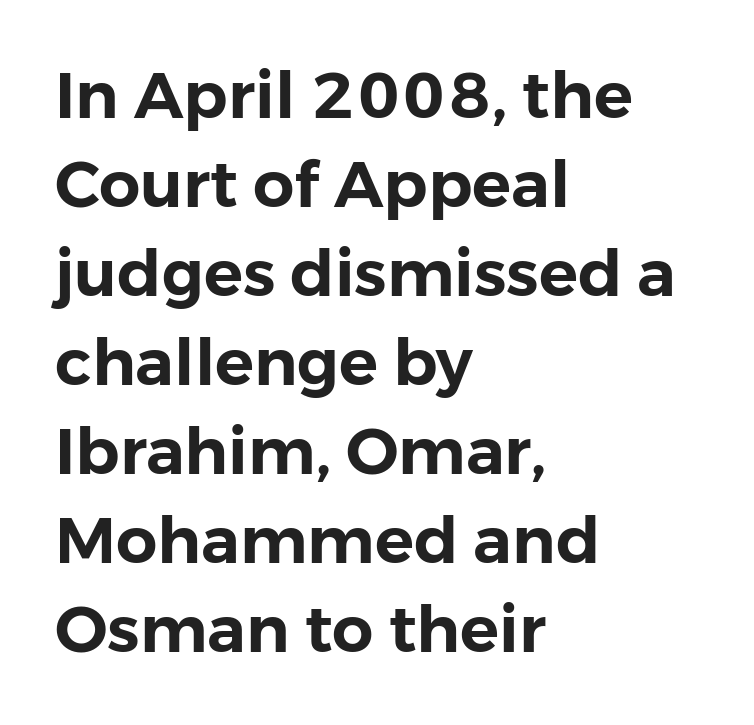
{"serif": "no", "italic": "no", "width": "normal", "stroke_contrast": "low", "x_height": "medium", "monospaced": "no", "underline": "no", "align": "left", "line_spacing": "normal", "line_spacing_ratio": 1.37, "letter_spacing": "normal", "letter_spacing_em": 0.0, "glyph_px": 65}
